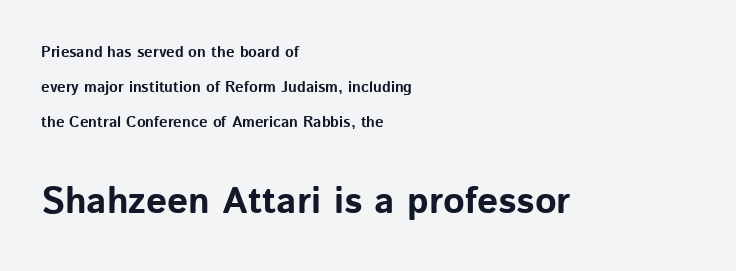
The image shows 37 px bold sans-serif type, upright; set left-aligned, loose line spacing (2.32x), normal letter spacing, not underlined; the second (bottom) block is 2.47x larger; low stroke contrast and a medium x-height.
